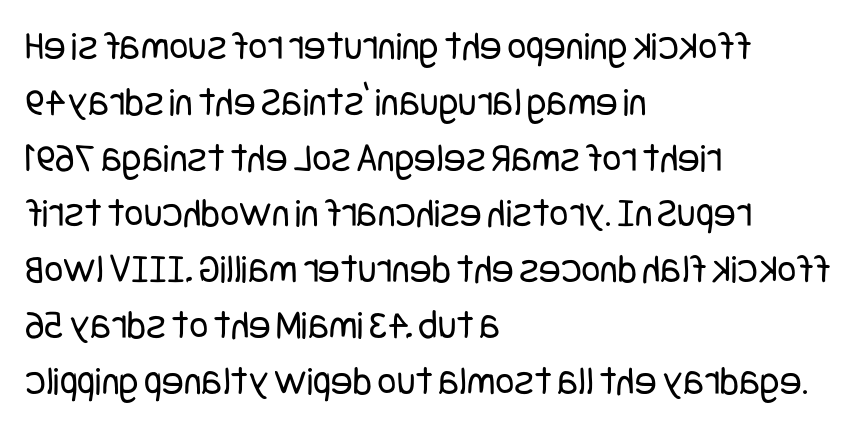
The image shows 41 px regular-weight, condensed sans-serif type, upright; set left-aligned, normal line spacing (1.36x), normal letter spacing, not underlined; low stroke contrast and a large x-height.
